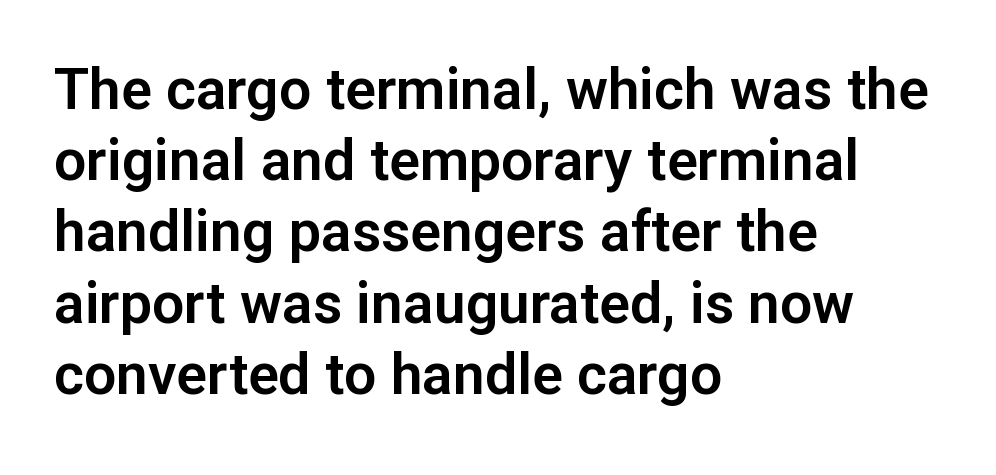
These lines are rendered in a variable-pitch font. What kind of face is this? One without serifs — a sans. Between one letter and the next there's only the usual sliver of space. The space between consecutive lines is moderate. The text block is weighted toward the left margin, trailing off unevenly rightward.
